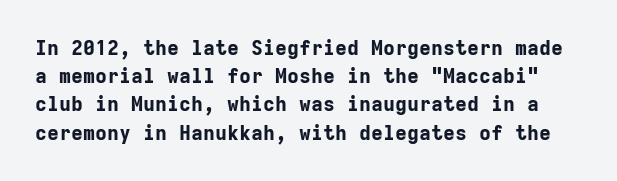
{"italic": "no", "bold": "yes", "underline": "no", "line_spacing": "normal", "line_spacing_ratio": 1.41, "letter_spacing": "normal", "letter_spacing_em": 0.0, "glyph_px": 20}
